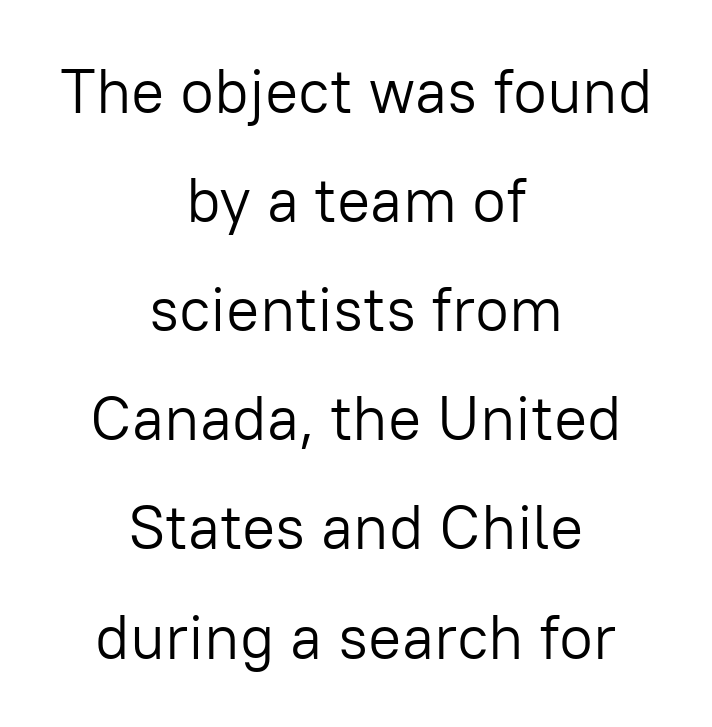
The image shows 62 px light sans-serif type, upright; set centered, line spacing 1.76x, normal letter spacing, not underlined; low stroke contrast and a medium x-height.
